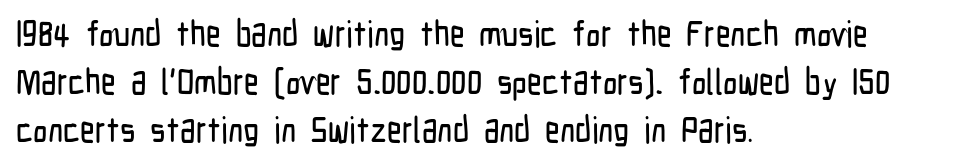
{"serif": "no", "italic": "no", "width": "condensed", "stroke_contrast": "low", "x_height": "medium", "monospaced": "no", "underline": "no", "align": "left", "line_spacing": "normal", "line_spacing_ratio": 1.33, "letter_spacing": "normal", "letter_spacing_em": 0.0, "glyph_px": 36}
